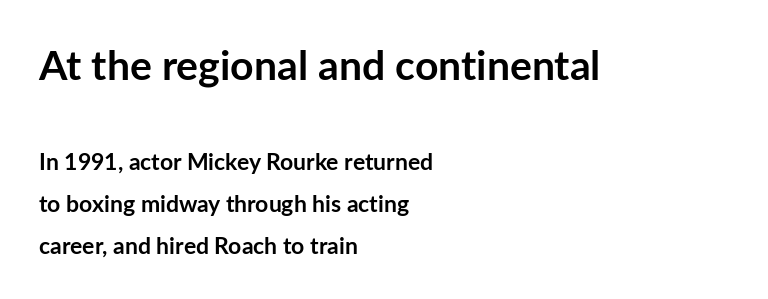
Q: Is the text bold? A: Yes.
Q: Is the text italic (slanted)? A: No, it is upright.
Q: Is the typeface a serif or a sans-serif typeface? A: Sans-serif.
Q: Is the text underlined? A: No.
Q: How is the paragraph aligned? A: Left-aligned.
Q: Is the spacing between letters normal or unusually wide? A: Normal.
Q: Which block of text is set in a larger size, the first (top) or the second (bottom)? A: The first (top) one.
Q: Width (condensed, normal, or wide)? A: Normal.
Q: Stroke contrast? A: Low.
Q: x-height? A: Medium.
Q: Monospaced? A: No.
